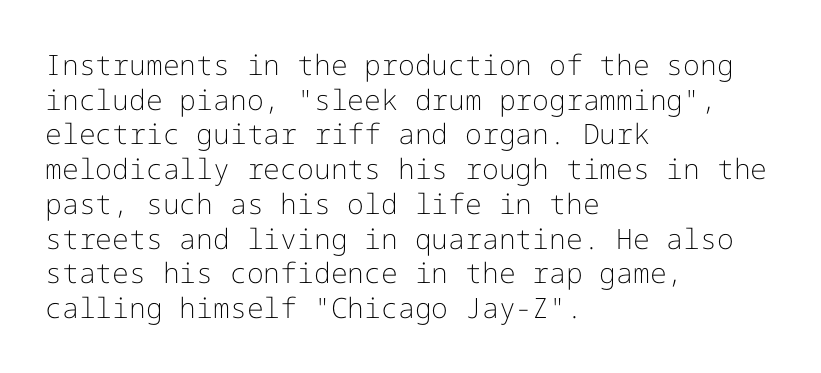
{"serif": "no", "italic": "no", "bold": "no", "weight": "light", "width": "normal", "stroke_contrast": "low", "x_height": "medium", "underline": "no", "align": "left", "line_spacing_ratio": 1.24, "letter_spacing": "normal", "letter_spacing_em": 0.0, "glyph_px": 28}
